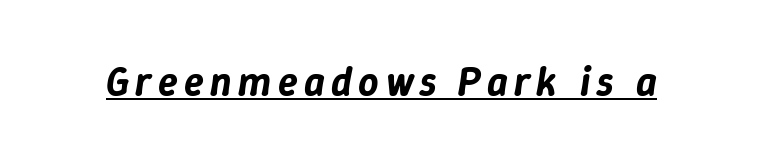
The image shows 40 px text type, italic (leaning right); set underlined; low stroke contrast and a medium x-height.
